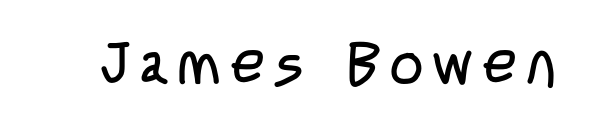
The strip under each line holds only bare page. Quick note: not italic, upright. Here the designer chose a conventional face with non-uniform glyph widths. Nope, no serifs anywhere on these letters.
